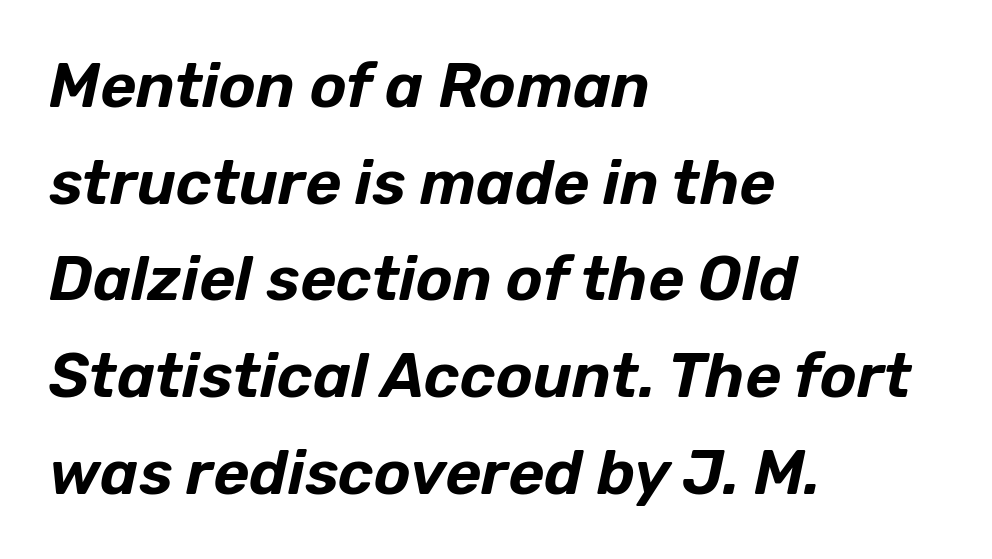
{"italic": "yes", "lean": "right", "slant_degrees": 12, "width": "normal", "stroke_contrast": "low", "x_height": "medium", "monospaced": "no", "underline": "no", "align": "left", "line_spacing": "normal", "line_spacing_ratio": 1.56, "letter_spacing": "normal", "letter_spacing_em": 0.0, "glyph_px": 62}
